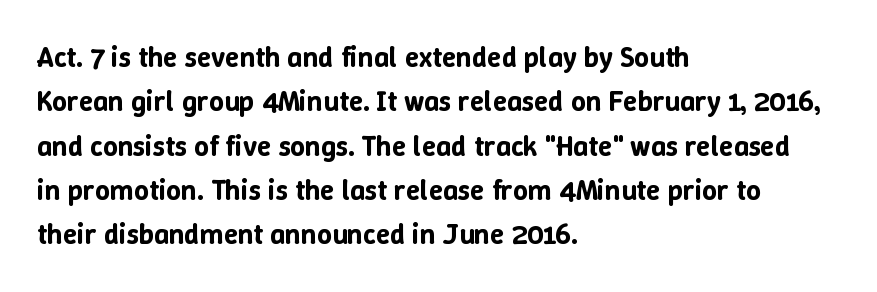
The image shows 29 px text type, upright; set left-aligned, normal line spacing (1.53x), normal letter spacing, not underlined; low stroke contrast and a medium x-height.
